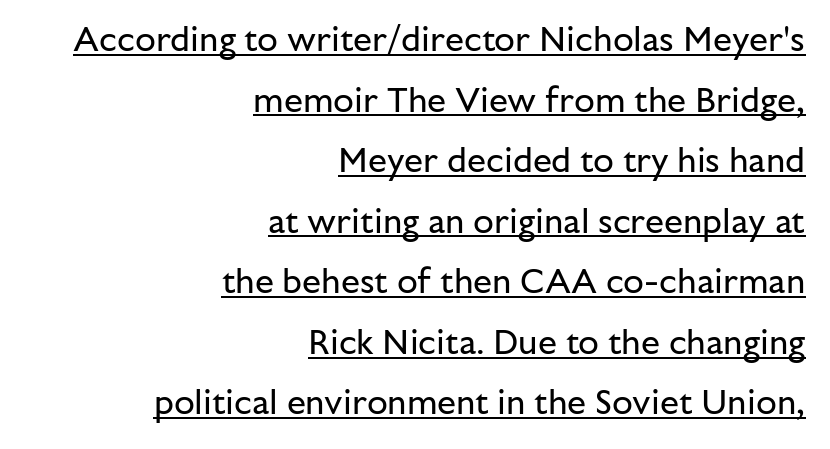
The image shows 34 px regular-weight sans-serif type, upright; set right-aligned, line spacing 1.78x, normal letter spacing, underlined; low stroke contrast and a medium x-height.
